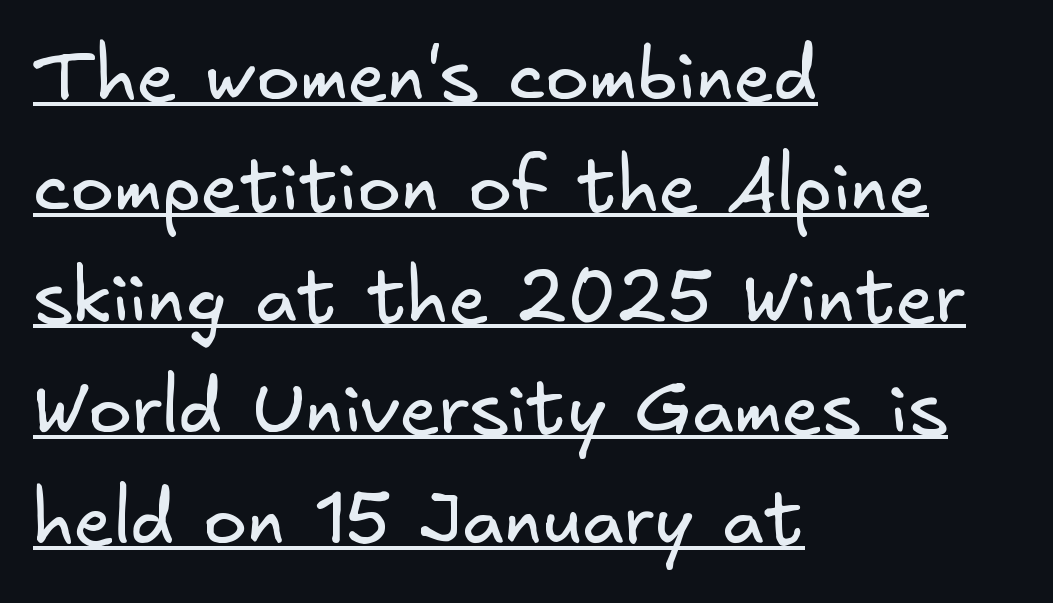
The image shows 73 px regular-weight sans-serif type; set left-aligned, normal line spacing (1.52x), normal letter spacing, underlined; low stroke contrast and a small x-height.
